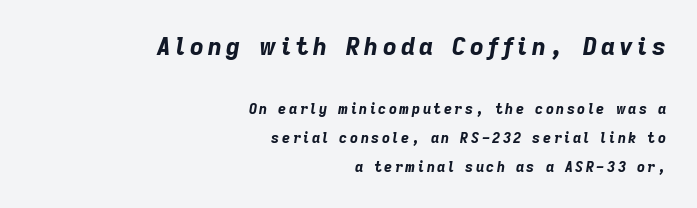
Q: Is the text bold? A: Yes.
Q: Is the text italic (slanted)? A: Yes, it leans right by about 9 degrees.
Q: Is the text underlined? A: No.
Q: How is the paragraph aligned? A: Right-aligned.
Q: Is the spacing between lines tight, normal or loose? A: Loose.
Q: Which block of text is set in a larger size, the first (top) or the second (bottom)? A: The first (top) one.
